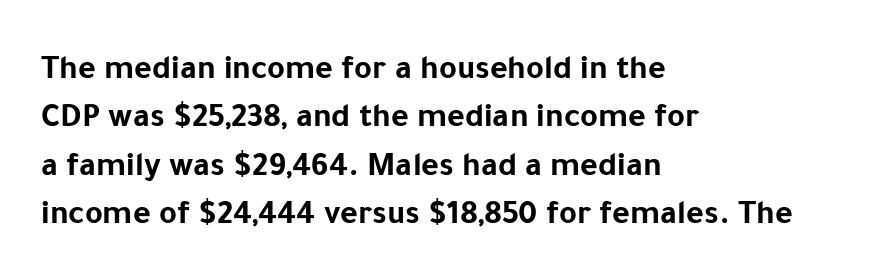
Q: Is the text bold? A: Yes.
Q: Is the text italic (slanted)? A: No, it is upright.
Q: Is the typeface a serif or a sans-serif typeface? A: Sans-serif.
Q: Is the text underlined? A: No.
Q: How is the paragraph aligned? A: Left-aligned.
Q: Is the spacing between letters normal or unusually wide? A: Normal.
Q: Is the spacing between lines tight, normal or loose? A: Normal.
Q: Width (condensed, normal, or wide)? A: Normal.
Q: Stroke contrast? A: Low.
Q: x-height? A: Medium.
Q: Monospaced? A: No.
